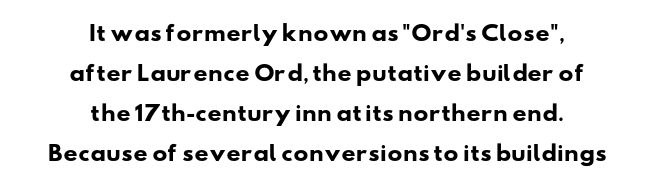
Q: Is the text bold? A: Yes.
Q: Is the text underlined? A: No.
Q: How is the paragraph aligned? A: Centered.
Q: Is the spacing between letters normal or unusually wide? A: Normal.
Q: Is the spacing between lines tight, normal or loose? A: Loose.
